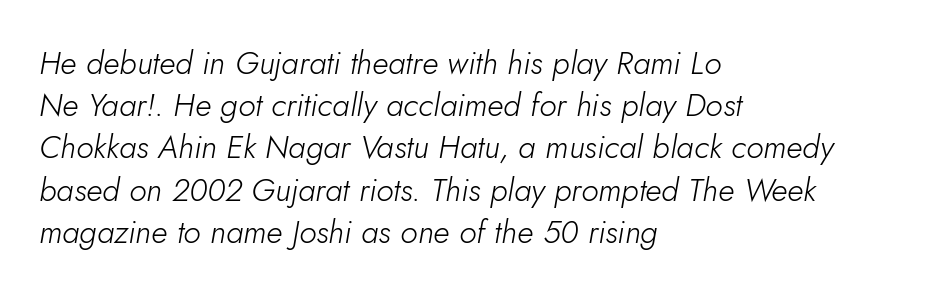
The passage shown is not underscored anywhere. The line-height multiplier appears to be the usual default. No letter is thick-stroked: the sample isn't bold. Tall strokes in this sample are angled rather than plumb. The paragraph shown leans on its left margin. Character widths vary here, with narrow letters taking less room than wide ones.
